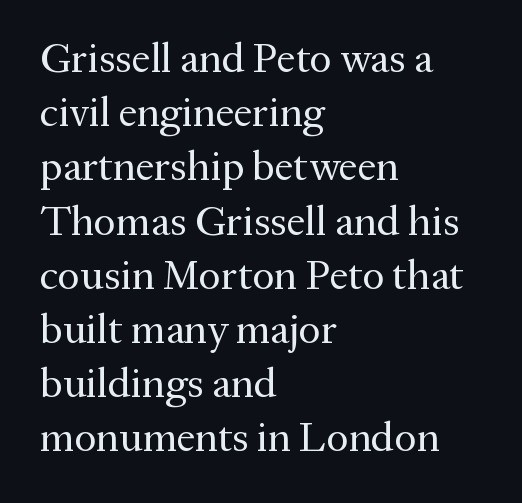
Any mark beneath the type? The region is blank. A typesetter would call this zero additional tracking. The letters advance in unequal steps, a hallmark of proportional type. Italic? Not at all — the glyphs are vertical. Notice how the passage keeps a crisp vertical edge on the left only. Type style note: has serifs.
